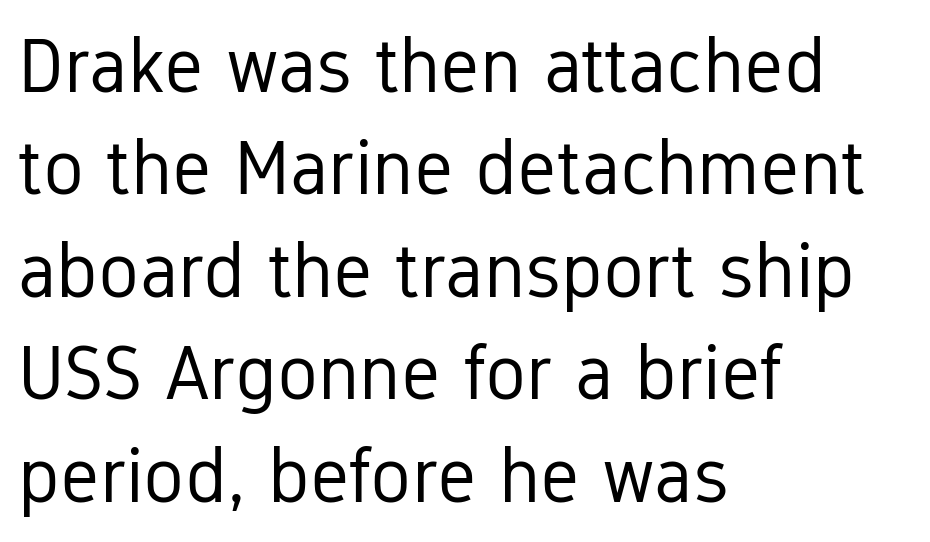
No letter is thick-stroked: the sample isn't bold. Look at the tracking — it's just the regular setting, nothing added. Each letter's strokes conclude bluntly, with no projecting serifs. A typesetter would call this proportional, since set widths differ per character. Line starts are locked; line ends wander.
